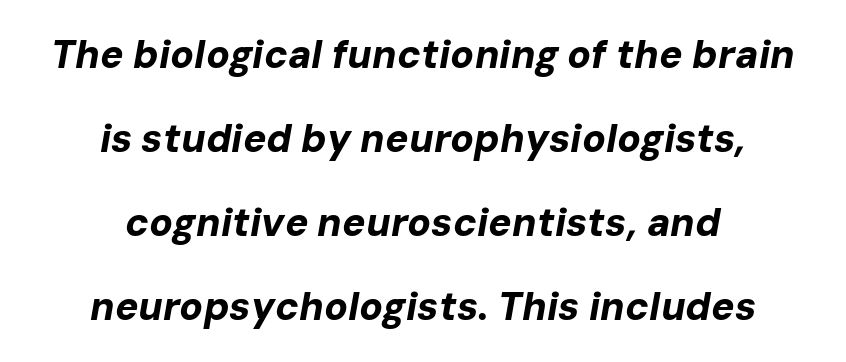
{"italic": "yes", "lean": "right", "slant_degrees": 10, "bold": "yes", "weight": "bold", "width": "normal", "stroke_contrast": "low", "x_height": "medium", "monospaced": "no", "underline": "no", "align": "center", "line_spacing": "loose", "line_spacing_ratio": 2.15, "letter_spacing": "normal", "letter_spacing_em": 0.0, "glyph_px": 39}
